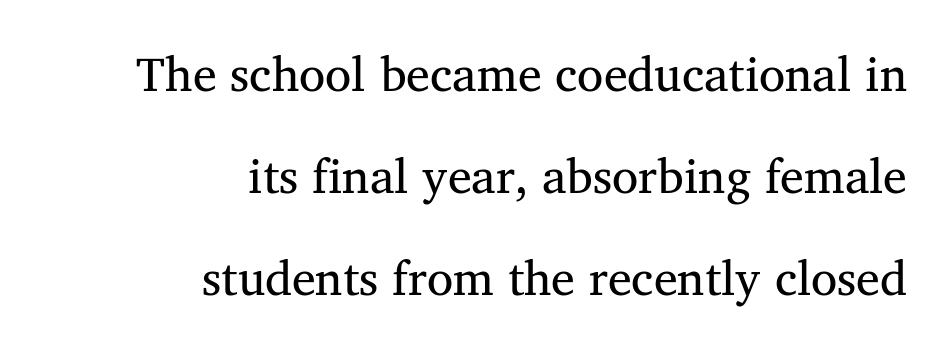
The image shows 48 px regular-weight serif type, upright; set right-aligned, loose line spacing (2.13x), normal letter spacing, not underlined; medium stroke contrast and a medium x-height.
